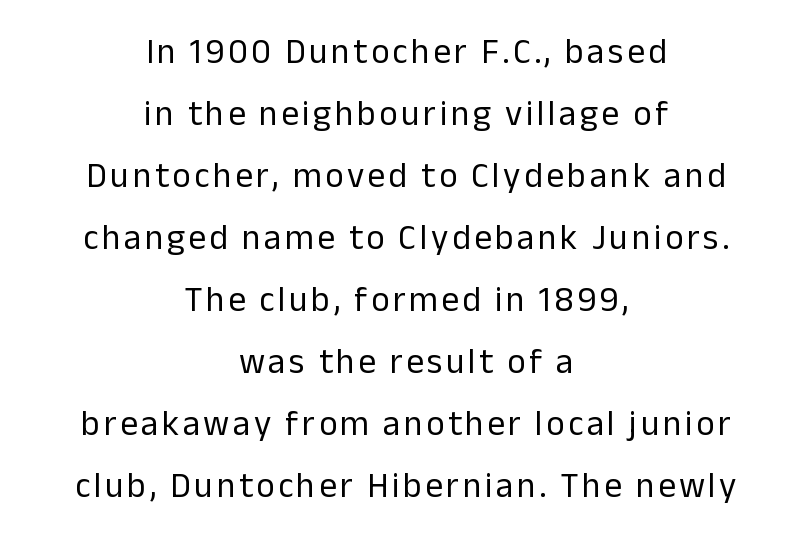
The image shows 35 px regular-weight sans-serif type, upright; set centered, line spacing 1.77x, not underlined; low stroke contrast and a medium x-height.
